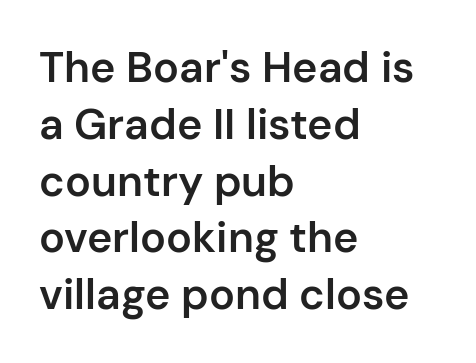
Spacing verdict: proportional, widths tailored to each character. A clean baseline with only descenders dipping below it. Does extra space separate the letters? No, they use regular spacing. When letters stand straight like this, we call the style roman or upright.
